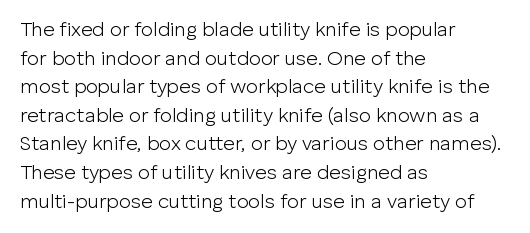
Honestly, the letter spacing is just normal — you wouldn't notice it. Every row of glyphs begins at an identical x-position on the left. The lettering holds an erect, upright posture throughout. A typesetter would call this leading conventional body-copy spacing.
